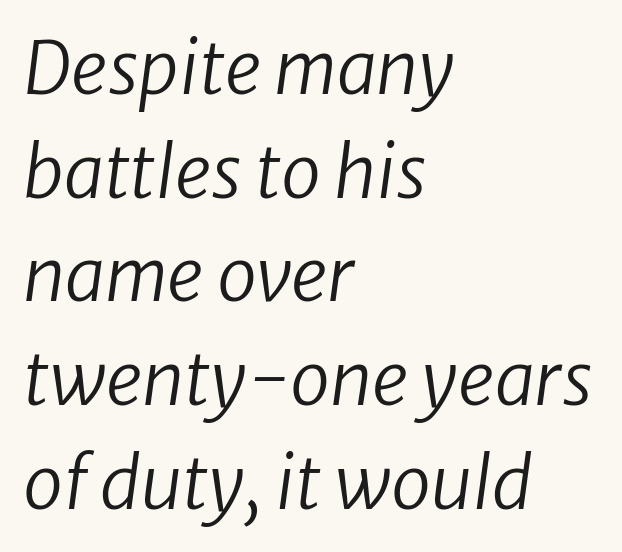
The image shows 72 px regular-weight type, italic (leaning right); set left-aligned, normal line spacing (1.44x), normal letter spacing, not underlined; low stroke contrast and a medium x-height.
